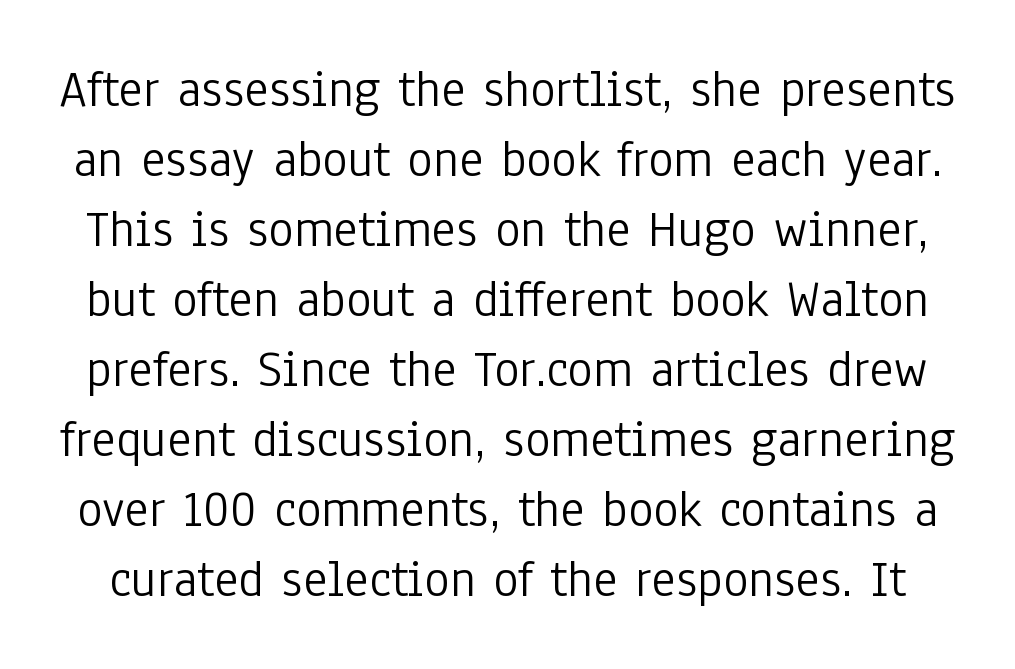
Q: Is the text bold? A: No.
Q: Is the text italic (slanted)? A: No, it is upright.
Q: Is the typeface a serif or a sans-serif typeface? A: Sans-serif.
Q: Is the text underlined? A: No.
Q: Is the spacing between letters normal or unusually wide? A: Normal.
Q: Is the spacing between lines tight, normal or loose? A: Normal.
Q: Width (condensed, normal, or wide)? A: Condensed.
Q: Stroke contrast? A: Low.
Q: x-height? A: Medium.
Q: Monospaced? A: No.
